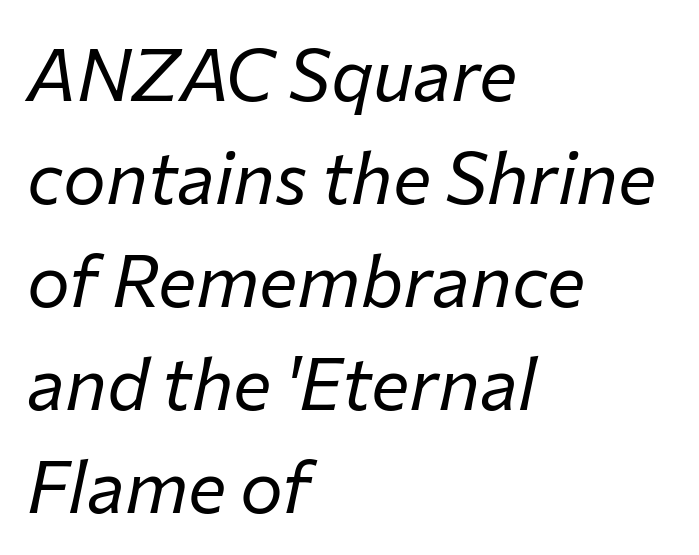
Rows of type keep a routine distance in the vertical direction. The rendering uses natural spacing where letterforms have individual widths. The gap between lines stays unmarked. The passage shown has conventional tracking throughout.
